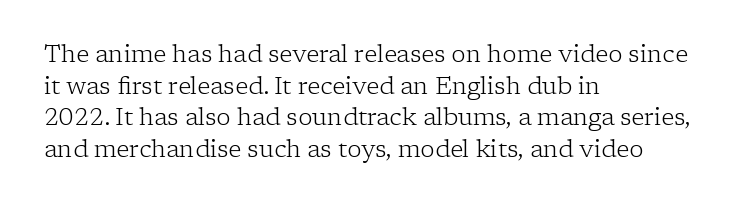
{"italic": "no", "bold": "no", "underline": "no", "align": "left", "line_spacing": "normal", "line_spacing_ratio": 1.32, "letter_spacing": "normal", "letter_spacing_em": 0.0, "glyph_px": 24}
